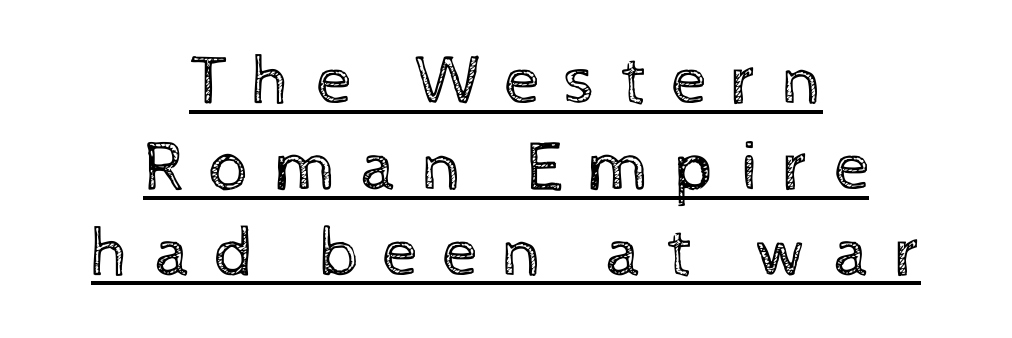
{"italic": "no", "bold": "no", "weight": "regular", "width": "normal", "x_height": "medium", "monospaced": "no", "underline": "yes", "align": "center", "line_spacing_ratio": 1.21, "letter_spacing": "wide", "letter_spacing_em": 0.34, "glyph_px": 71}
